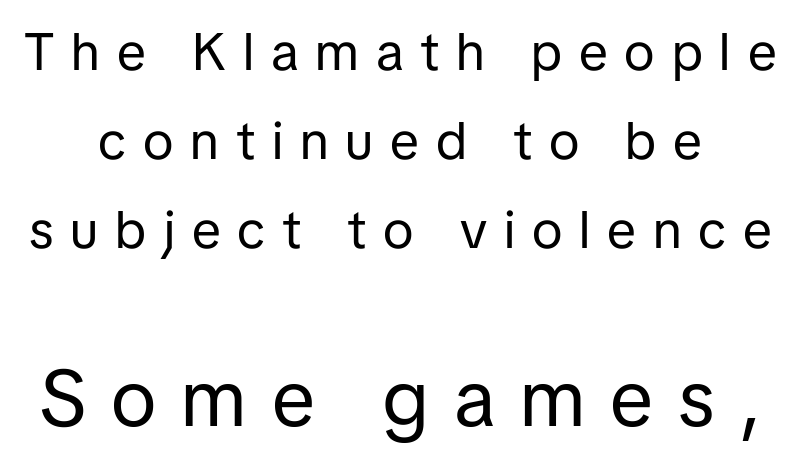
A roman cut, with each character standing at attention. Classification — sans serif. Type without underlining. Looks like regular typesetting: each glyph gets only the width it needs.
